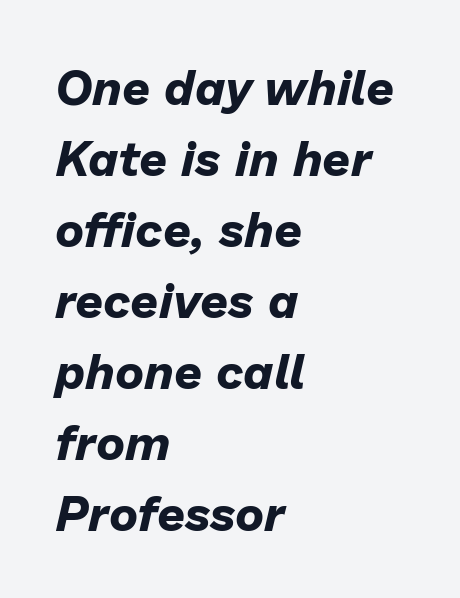
Q: Is the text bold? A: Yes.
Q: Is the text italic (slanted)? A: Yes, it leans right by about 13 degrees.
Q: Is the text underlined? A: No.
Q: How is the paragraph aligned? A: Left-aligned.
Q: Is the spacing between letters normal or unusually wide? A: Normal.
Q: Is the spacing between lines tight, normal or loose? A: Normal.
Q: Width (condensed, normal, or wide)? A: Normal.
Q: Stroke contrast? A: Low.
Q: x-height? A: Medium.
Q: Monospaced? A: No.
